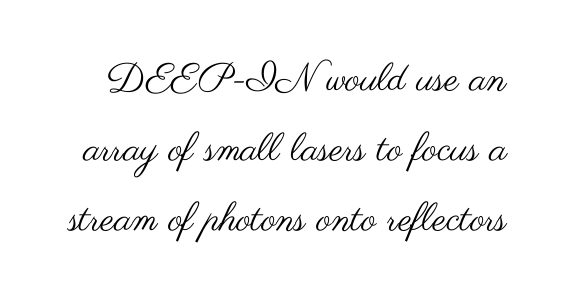
Weight: in the light-to-regular range. The line texture is even and compact thanks to regular tracking. These lines are rendered in a variable-pitch font. I'd call this a sans setting — the letters go barefoot.
